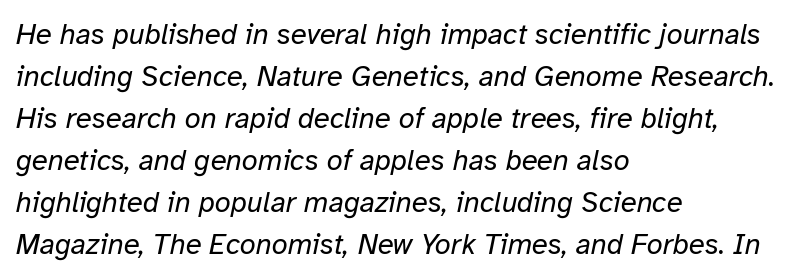
The typesetter chose a ragged-right arrangement here. Looks like regular typesetting: each glyph gets only the width it needs. Interline gaps are of average width in this sample. The passage shown leans; its letterforms are oblique. The line texture is even and compact thanks to regular tracking.
